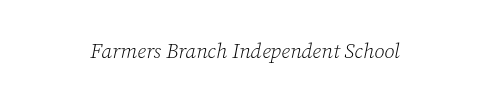
Q: Is the text bold? A: No.
Q: Is the text italic (slanted)? A: Yes, it leans right by about 12 degrees.
Q: Is the text underlined? A: No.
Q: How is the paragraph aligned? A: Centered.
Q: Is the spacing between letters normal or unusually wide? A: Normal.
